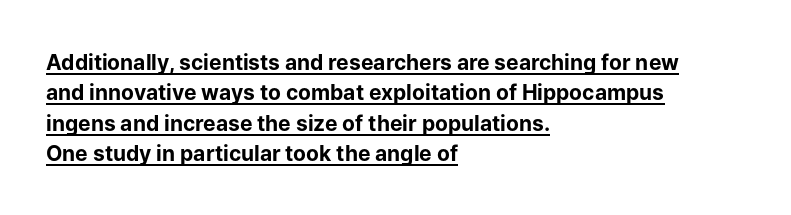
A continuous stroke trails under the words, as in a hyperlink. Reading down the block, your eye returns to a fixed left position each line. No extra tracking has been applied to these lines. The letters stand straight up with perfectly vertical stems.
